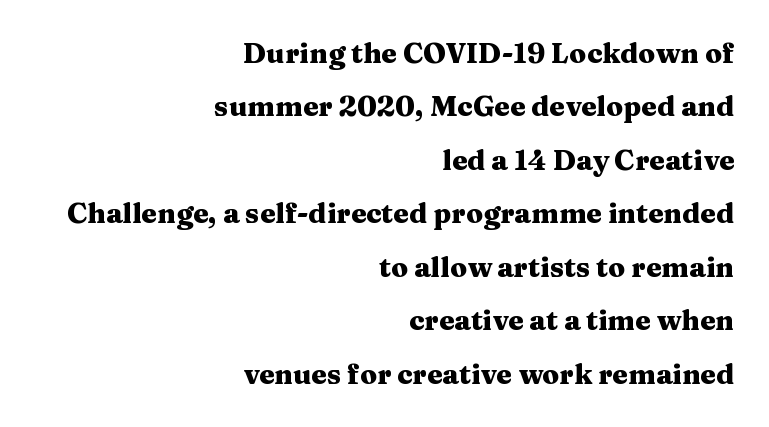
The image shows 28 px heavy, wide serif type, upright; set right-aligned, loose line spacing (1.91x), normal letter spacing, not underlined; medium stroke contrast and a medium x-height.
